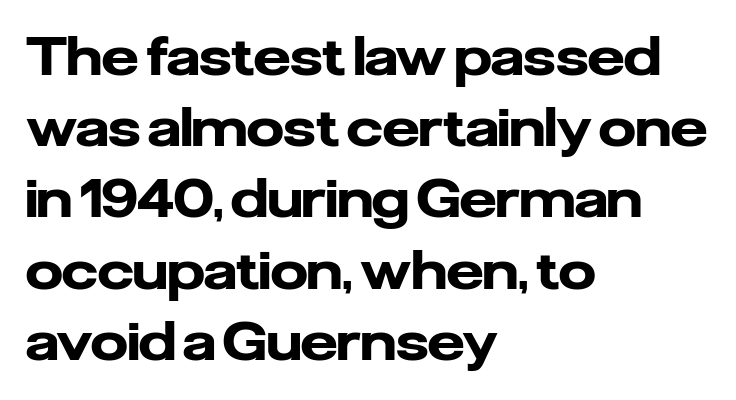
Think of a printed novel: that variable character pitch is what you see here. Short note: letters normally spaced. Decoration check: the copy has no underline. Each glyph is drawn with heavy, bold strokes. If you drew a ruler down the left edge, every line would touch it.
